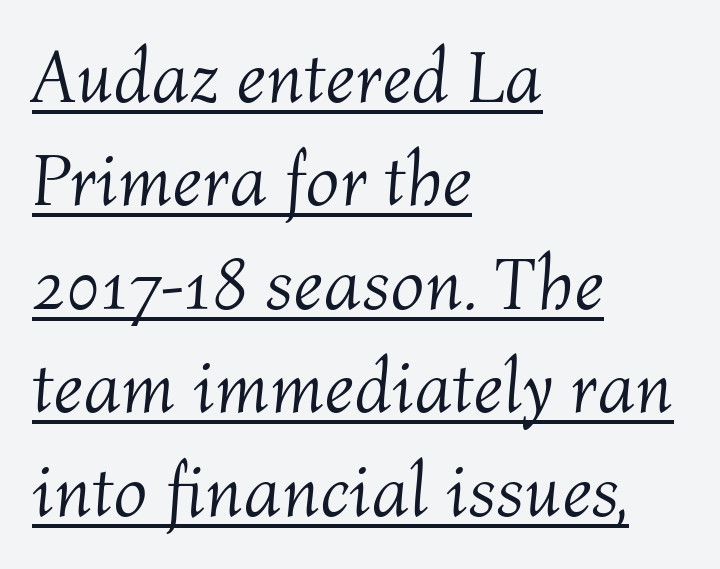
You could call the tracking neutral — neither tight nor loose. You can tell it's italic because the verticals aren't actually vertical. You could not count columns in this text — the font is proportionally spaced. One glance says typical: line gaps are just what's usual.
